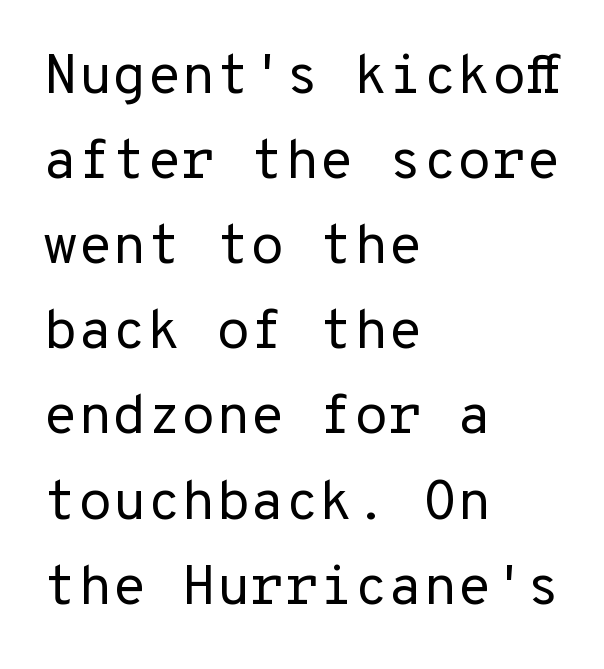
{"serif": "no", "italic": "no", "bold": "no", "weight": "regular", "width": "normal", "stroke_contrast": "low", "x_height": "medium", "underline": "no", "align": "left", "line_spacing": "normal", "line_spacing_ratio": 1.52, "letter_spacing": "normal", "letter_spacing_em": 0.0, "glyph_px": 56}
